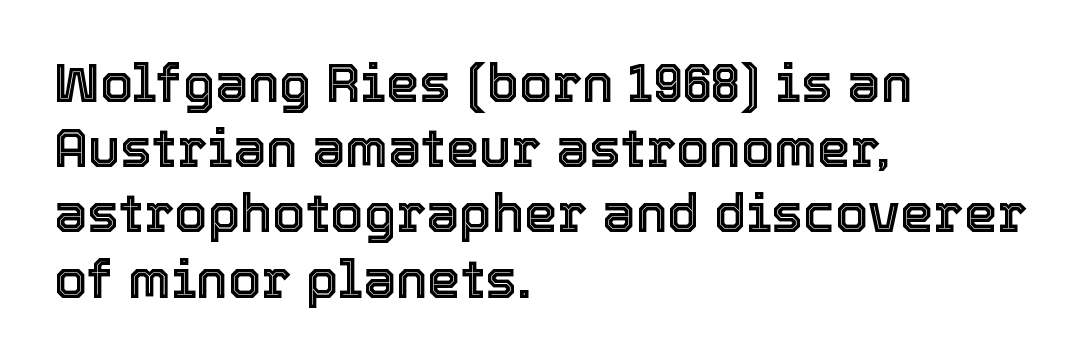
The image shows 53 px text type, upright; set left-aligned, line spacing 1.23x, normal letter spacing, not underlined; a medium x-height.
